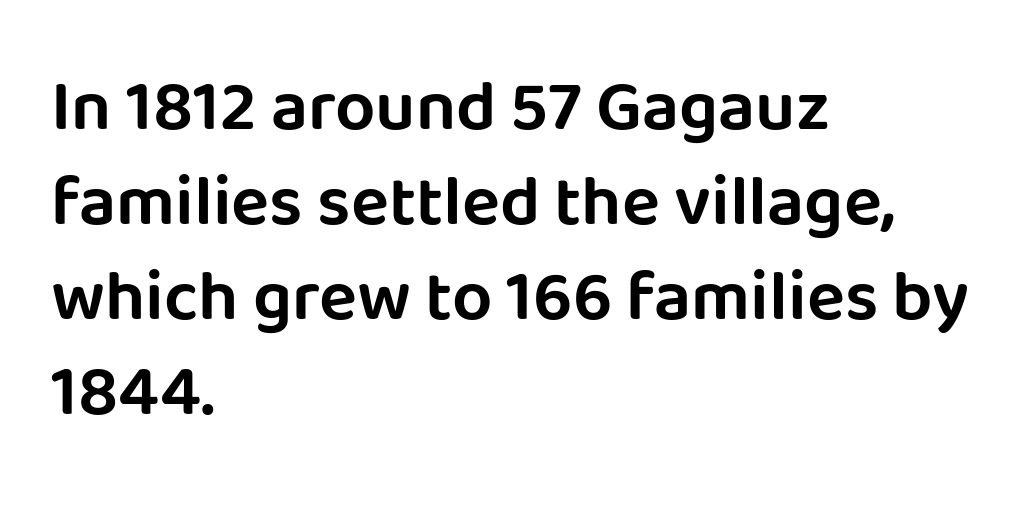
Beneath every word, the page is bare. Check where the strokes stop: nothing finishes them off — pure sans. How would I describe the line gaps? Plain and ordinary. Leftover space on each line is placed entirely after the last word.
